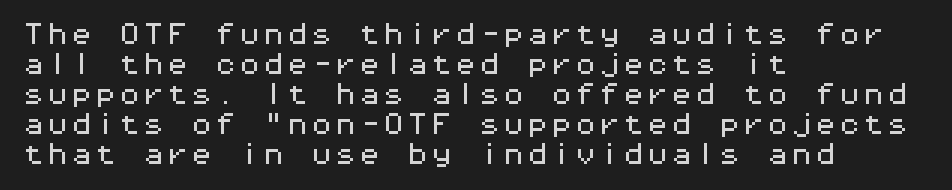
{"italic": "no", "underline": "no", "align": "left", "line_spacing": "normal", "line_spacing_ratio": 1.25, "letter_spacing": "normal", "letter_spacing_em": 0.0, "glyph_px": 24}
